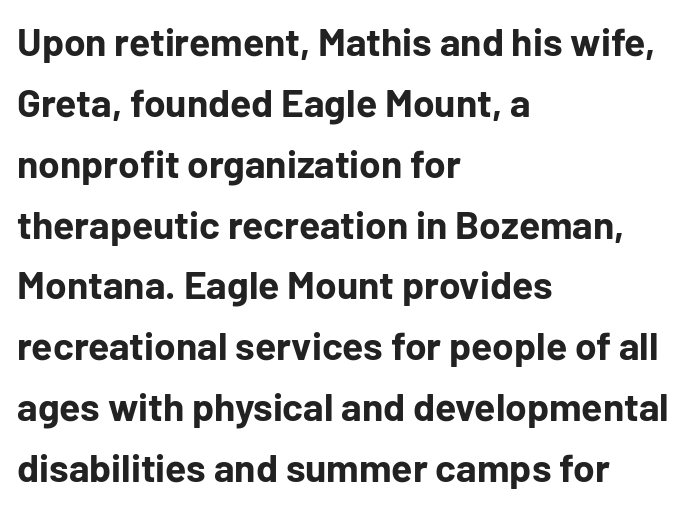
{"serif": "no", "italic": "no", "bold": "yes", "weight": "bold", "width": "normal", "stroke_contrast": "low", "x_height": "medium", "monospaced": "no", "underline": "no", "align": "left", "line_spacing": "normal", "line_spacing_ratio": 1.56, "letter_spacing": "normal", "letter_spacing_em": 0.0, "glyph_px": 39}
